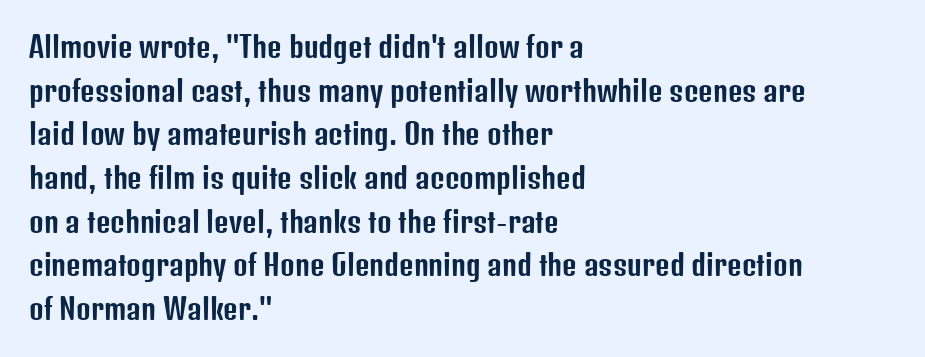
{"serif": "no", "italic": "no", "width": "condensed", "stroke_contrast": "low", "x_height": "medium", "monospaced": "no", "underline": "no", "align": "left", "line_spacing": "normal", "line_spacing_ratio": 1.56, "letter_spacing": "normal", "letter_spacing_em": 0.0, "glyph_px": 28}
